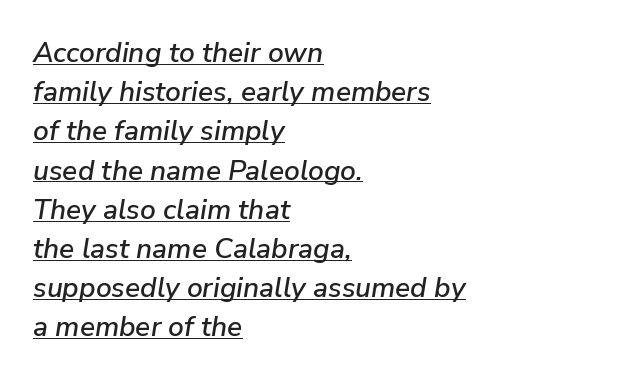
Spacing verdict: proportional, widths tailored to each character. Baseline-to-baseline distance is the conventional proportion of letter height. The letters are slanted; this is an italic face. Reading down the block, your eye returns to a fixed left position each line. A rule runs beneath these lines of type. Look at the tracking — it's just the regular setting, nothing added.
